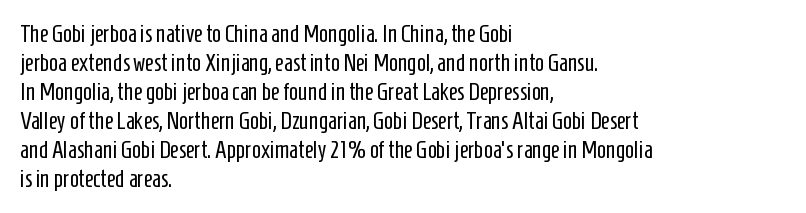
Q: Is the text bold? A: No.
Q: Is the text italic (slanted)? A: No, it is upright.
Q: Is the text underlined? A: No.
Q: How is the paragraph aligned? A: Left-aligned.
Q: Is the spacing between letters normal or unusually wide? A: Normal.
